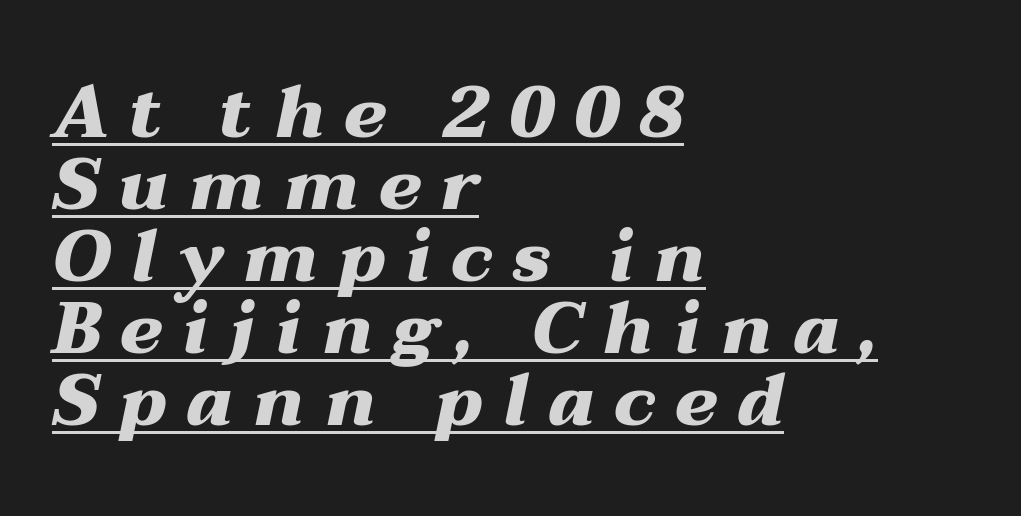
Q: Is the text bold? A: Yes.
Q: Is the text italic (slanted)? A: Yes, it leans right by about 12 degrees.
Q: Is the text underlined? A: Yes.
Q: How is the paragraph aligned? A: Left-aligned.
Q: Is the spacing between letters normal or unusually wide? A: Unusually wide.
Q: Is the spacing between lines tight, normal or loose? A: Tight.
Q: Width (condensed, normal, or wide)? A: Wide.
Q: Stroke contrast? A: Medium.
Q: x-height? A: Medium.
Q: Monospaced? A: No.
